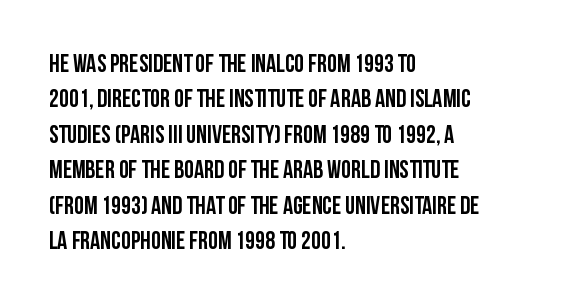
{"italic": "no", "underline": "no", "align": "left", "line_spacing": "normal", "line_spacing_ratio": 1.42, "letter_spacing": "normal", "letter_spacing_em": 0.0, "glyph_px": 25}
